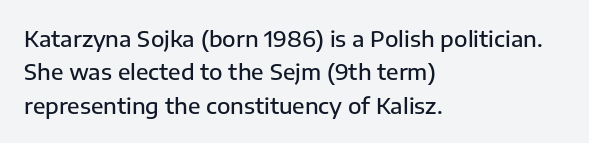
Rows of type keep a routine distance in the vertical direction. Default kerning and tracking; the words read as compact shapes. The font's upright variant was chosen for this text. As a designer I'd log this as weight 600, semibold. The string is rendered with underlining switched off.
